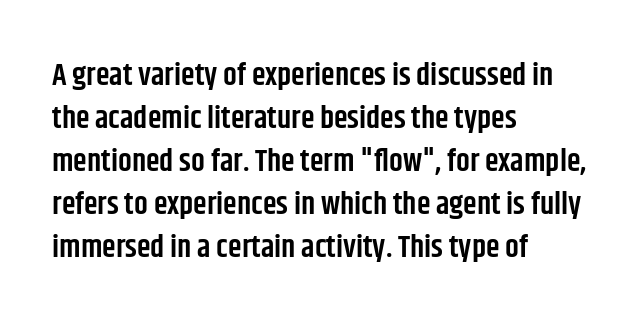
The image shows 31 px semibold, condensed sans-serif type, upright; set left-aligned, normal line spacing (1.39x), normal letter spacing, not underlined; low stroke contrast and a large x-height.
